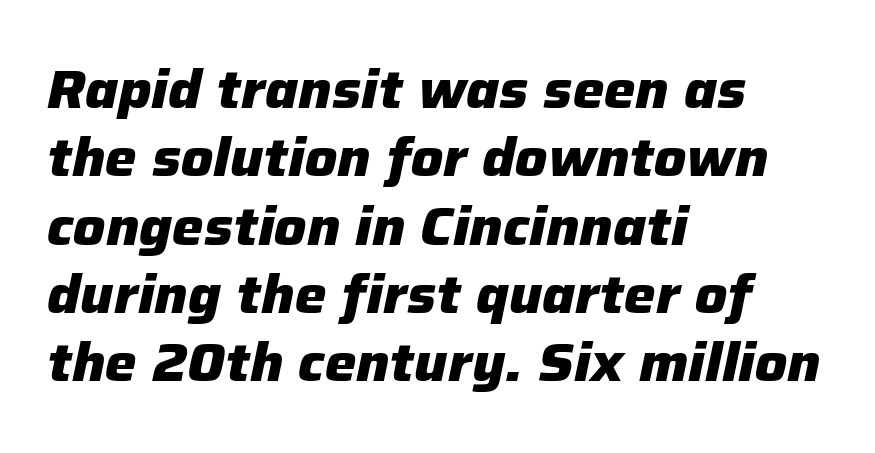
The image shows 53 px heavy type, italic (leaning right); set left-aligned, normal line spacing (1.29x), normal letter spacing, not underlined; low stroke contrast and a medium x-height.
